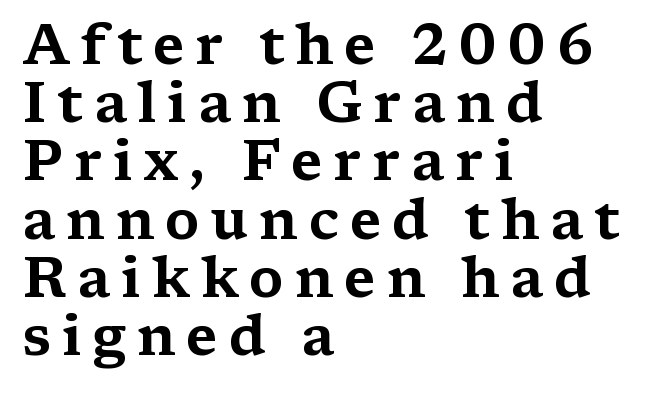
{"serif": "yes", "italic": "no", "width": "wide", "stroke_contrast": "medium", "x_height": "medium", "monospaced": "no", "underline": "no", "align": "left", "line_spacing": "tight", "line_spacing_ratio": 1.04, "glyph_px": 56}
